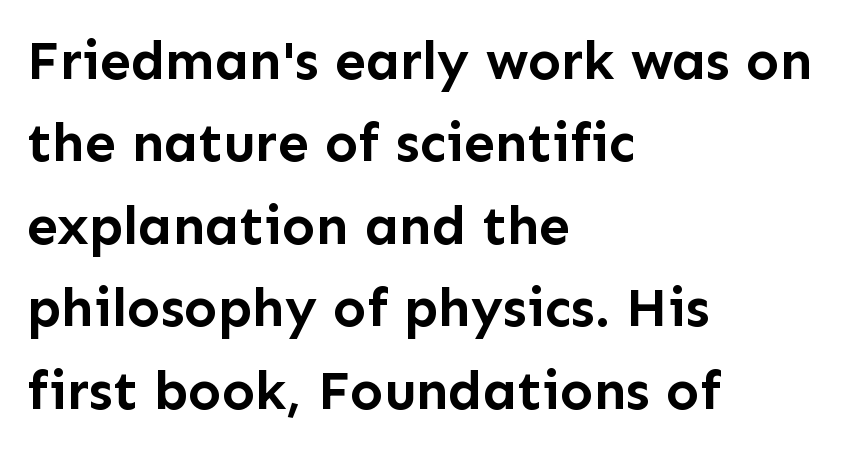
Q: Is the text bold? A: Yes.
Q: Is the text italic (slanted)? A: No, it is upright.
Q: Is the typeface a serif or a sans-serif typeface? A: Sans-serif.
Q: Is the text underlined? A: No.
Q: How is the paragraph aligned? A: Left-aligned.
Q: Is the spacing between letters normal or unusually wide? A: Normal.
Q: Is the spacing between lines tight, normal or loose? A: Normal.
Q: Width (condensed, normal, or wide)? A: Normal.
Q: Stroke contrast? A: Low.
Q: x-height? A: Medium.
Q: Monospaced? A: No.
